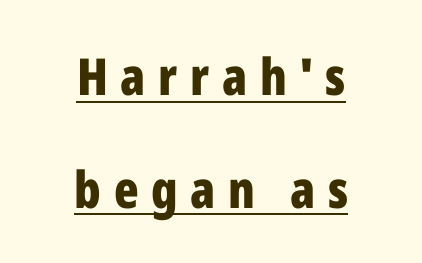
Q: Is the text bold? A: Yes.
Q: Is the text italic (slanted)? A: No, it is upright.
Q: Is the typeface a serif or a sans-serif typeface? A: Sans-serif.
Q: Is the text underlined? A: Yes.
Q: How is the paragraph aligned? A: Centered.
Q: Is the spacing between letters normal or unusually wide? A: Unusually wide.
Q: Is the spacing between lines tight, normal or loose? A: Loose.
Q: Width (condensed, normal, or wide)? A: Condensed.
Q: Stroke contrast? A: Low.
Q: x-height? A: Medium.
Q: Monospaced? A: No.
